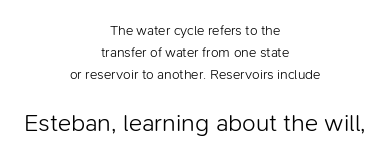
Q: Is the text bold? A: No.
Q: Is the text italic (slanted)? A: No, it is upright.
Q: Is the text underlined? A: No.
Q: How is the paragraph aligned? A: Centered.
Q: Is the spacing between letters normal or unusually wide? A: Normal.
Q: Is the spacing between lines tight, normal or loose? A: Normal.
Q: Which block of text is set in a larger size, the first (top) or the second (bottom)? A: The second (bottom) one.
